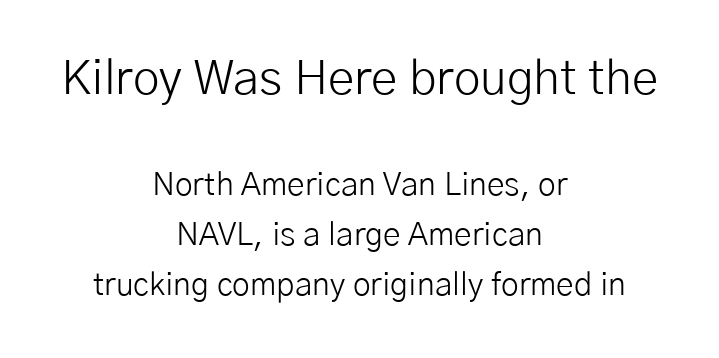
{"serif": "no", "italic": "no", "bold": "no", "weight": "light", "width": "normal", "stroke_contrast": "low", "x_height": "medium", "monospaced": "no", "underline": "no", "align": "center", "line_spacing": "normal", "line_spacing_ratio": 1.57, "letter_spacing": "normal", "letter_spacing_em": 0.0, "larger_block": "first", "size_ratio": 1.5, "glyph_px": 48}
